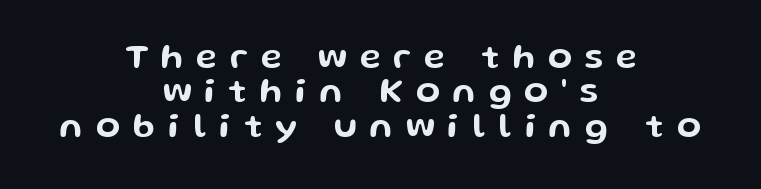
{"serif": "no", "italic": "no", "width": "wide", "stroke_contrast": "low", "x_height": "medium", "monospaced": "no", "underline": "no", "align": "center", "line_spacing": "tight", "line_spacing_ratio": 0.98, "letter_spacing": "wide", "letter_spacing_em": 0.37, "glyph_px": 35}
